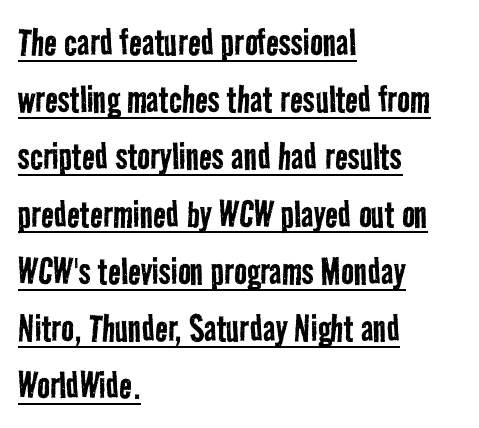
{"serif": "no", "bold": "no", "weight": "regular", "width": "condensed", "stroke_contrast": "low", "x_height": "medium", "monospaced": "no", "underline": "yes", "align": "left", "line_spacing": "normal", "line_spacing_ratio": 1.33, "letter_spacing": "normal", "letter_spacing_em": 0.0, "glyph_px": 43}
